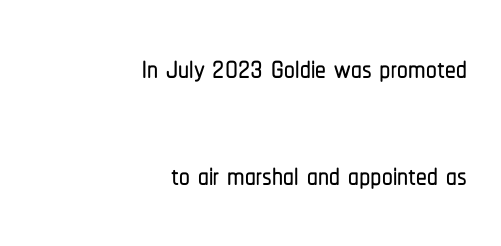
Q: Is the text italic (slanted)? A: No, it is upright.
Q: Is the typeface a serif or a sans-serif typeface? A: Sans-serif.
Q: Is the text underlined? A: No.
Q: How is the paragraph aligned? A: Right-aligned.
Q: Is the spacing between letters normal or unusually wide? A: Normal.
Q: Is the spacing between lines tight, normal or loose? A: Loose.
Q: Width (condensed, normal, or wide)? A: Condensed.
Q: Stroke contrast? A: Low.
Q: x-height? A: Medium.
Q: Monospaced? A: No.
